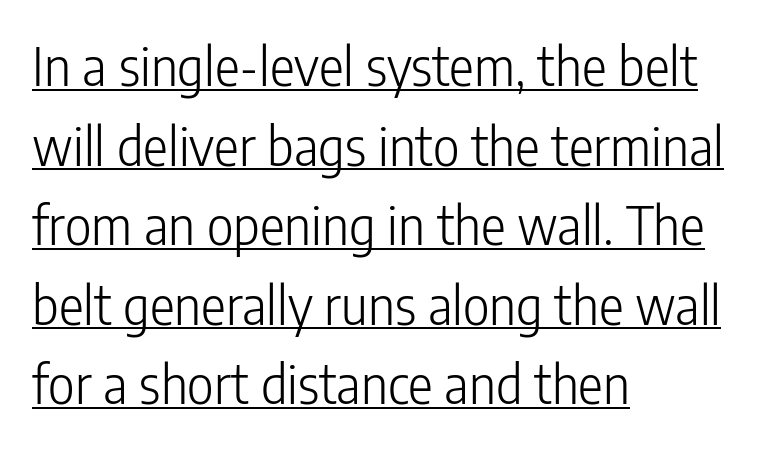
{"serif": "no", "italic": "no", "bold": "no", "weight": "light", "width": "condensed", "stroke_contrast": "low", "x_height": "medium", "monospaced": "no", "underline": "yes", "align": "left", "line_spacing": "normal", "line_spacing_ratio": 1.53, "letter_spacing": "normal", "letter_spacing_em": 0.0, "glyph_px": 52}
